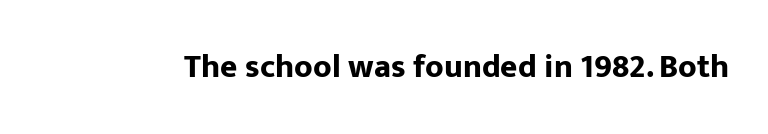
{"serif": "no", "italic": "no", "bold": "yes", "weight": "bold", "width": "normal", "stroke_contrast": "low", "x_height": "medium", "monospaced": "no", "underline": "no", "letter_spacing": "normal", "letter_spacing_em": 0.0, "glyph_px": 33}
